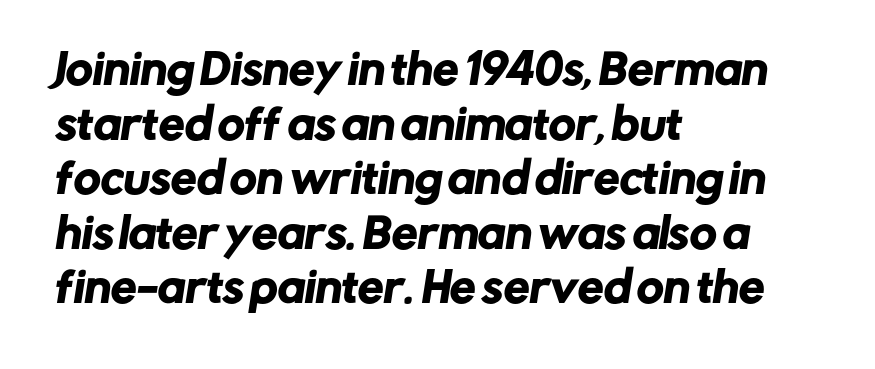
{"serif": "no", "width": "normal", "stroke_contrast": "low", "x_height": "medium", "monospaced": "no", "underline": "no", "align": "left", "line_spacing": "normal", "line_spacing_ratio": 1.33, "letter_spacing": "normal", "letter_spacing_em": 0.0, "glyph_px": 41}
